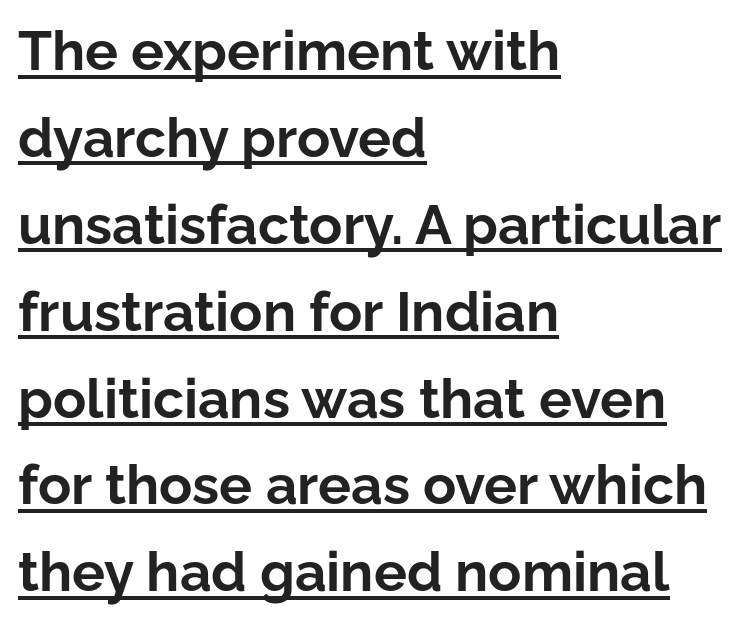
The image shows 55 px bold sans-serif type, upright; set left-aligned, normal line spacing (1.58x), normal letter spacing, underlined; low stroke contrast and a medium x-height.
